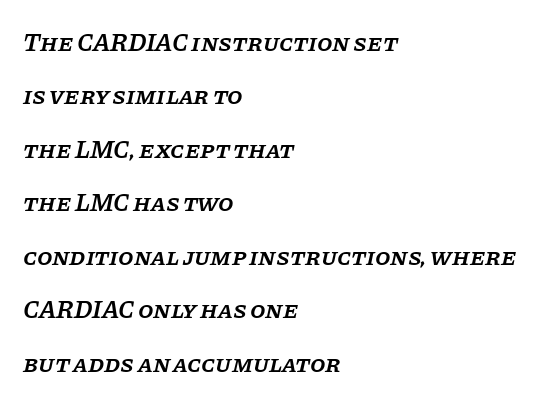
{"italic": "yes", "lean": "right", "slant_degrees": 11, "bold": "semi", "underline": "no", "align": "left", "line_spacing": "loose", "line_spacing_ratio": 2.14, "letter_spacing": "normal", "letter_spacing_em": 0.0, "glyph_px": 25}
